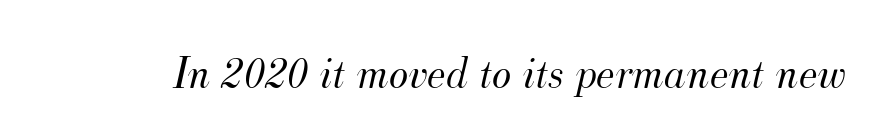
These lines are composed in type with serifs. Glyph-to-glyph distance matches everyday printed text. Summary of weight: not heavy and not bold. This sample has the flowing, uneven cadence of proportional lettering.
